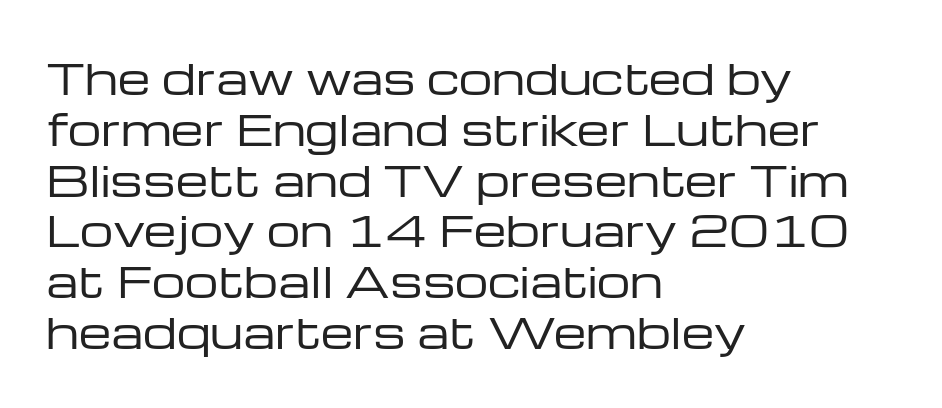
Q: Is the text bold? A: No.
Q: Is the text italic (slanted)? A: No, it is upright.
Q: Is the typeface a serif or a sans-serif typeface? A: Sans-serif.
Q: Is the text underlined? A: No.
Q: How is the paragraph aligned? A: Left-aligned.
Q: Is the spacing between letters normal or unusually wide? A: Normal.
Q: Width (condensed, normal, or wide)? A: Wide.
Q: Stroke contrast? A: Low.
Q: x-height? A: Medium.
Q: Monospaced? A: No.
